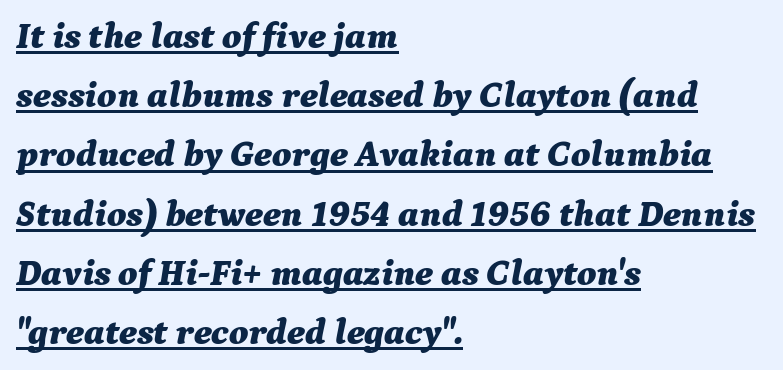
{"italic": "yes", "lean": "right", "slant_degrees": 9, "bold": "yes", "weight": "bold", "width": "normal", "stroke_contrast": "medium", "x_height": "medium", "monospaced": "no", "underline": "yes", "align": "left", "line_spacing": "normal", "line_spacing_ratio": 1.6, "letter_spacing": "normal", "letter_spacing_em": 0.0, "glyph_px": 37}
